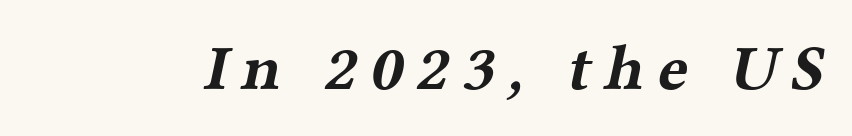
{"serif": "yes", "bold": "yes", "weight": "bold", "width": "wide", "stroke_contrast": "medium", "x_height": "medium", "monospaced": "no", "underline": "no", "letter_spacing": "wide", "letter_spacing_em": 0.21, "glyph_px": 64}
